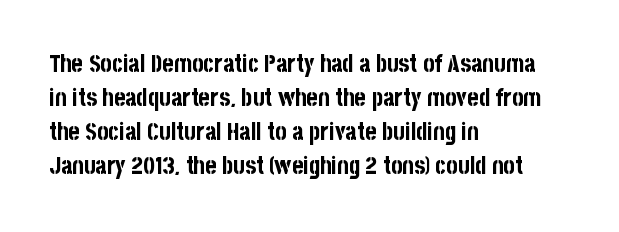
{"italic": "no", "bold": "yes", "underline": "no", "align": "left", "line_spacing": "normal", "line_spacing_ratio": 1.42, "letter_spacing": "normal", "letter_spacing_em": 0.0, "glyph_px": 24}
